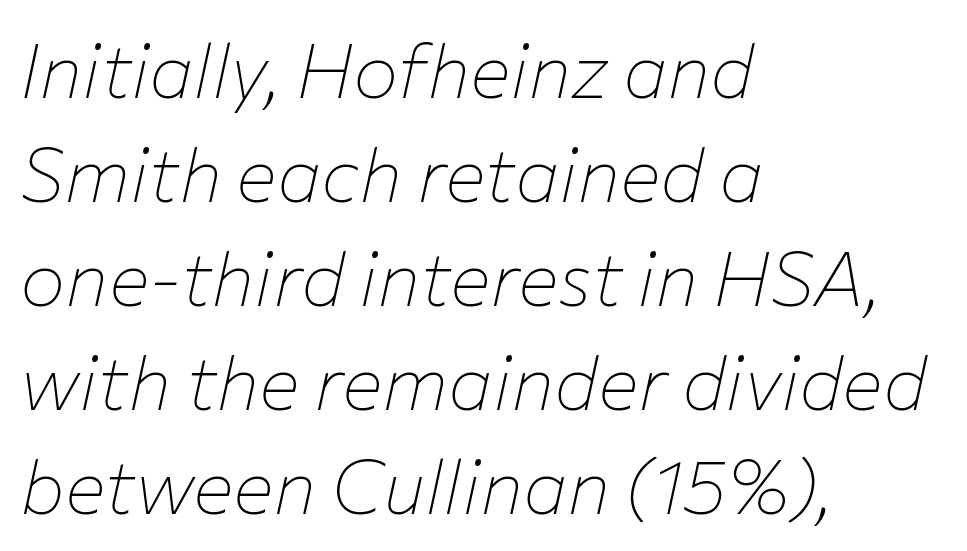
{"italic": "yes", "lean": "right", "slant_degrees": 12, "bold": "no", "weight": "thin", "width": "normal", "stroke_contrast": "low", "x_height": "medium", "monospaced": "no", "underline": "no", "align": "left", "line_spacing": "normal", "line_spacing_ratio": 1.37, "letter_spacing": "normal", "letter_spacing_em": 0.0, "glyph_px": 76}
